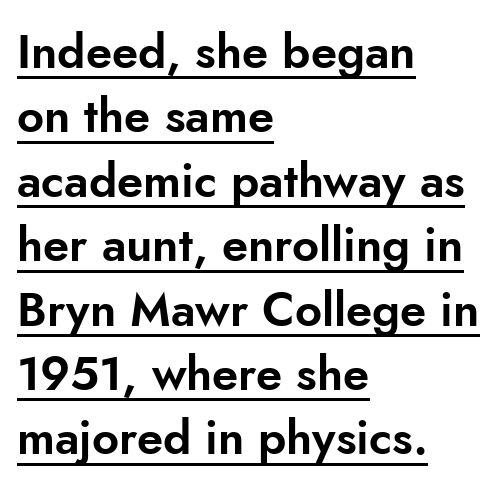
Q: Is the text italic (slanted)? A: No, it is upright.
Q: Is the typeface a serif or a sans-serif typeface? A: Sans-serif.
Q: Is the text underlined? A: Yes.
Q: How is the paragraph aligned? A: Left-aligned.
Q: Is the spacing between letters normal or unusually wide? A: Normal.
Q: Is the spacing between lines tight, normal or loose? A: Normal.
Q: Width (condensed, normal, or wide)? A: Normal.
Q: Stroke contrast? A: Low.
Q: x-height? A: Small.
Q: Monospaced? A: No.
